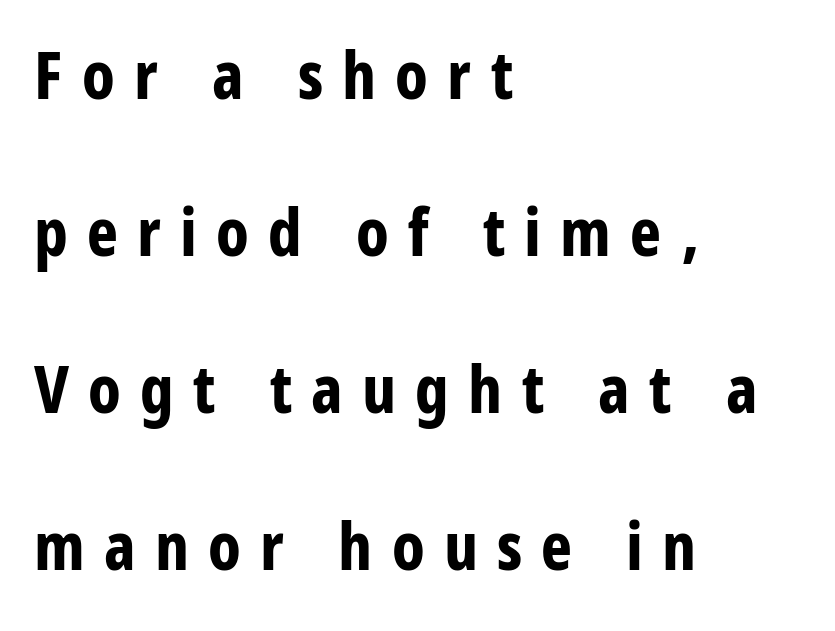
Airy leading. Is this a sans? Yes — the strokes have no serifs. The rendering uses natural spacing where letterforms have individual widths. Tall strokes in this sample are plumb rather than angled. The baseline area is clear. Is the block centered? No — it sits flush against the left margin.
